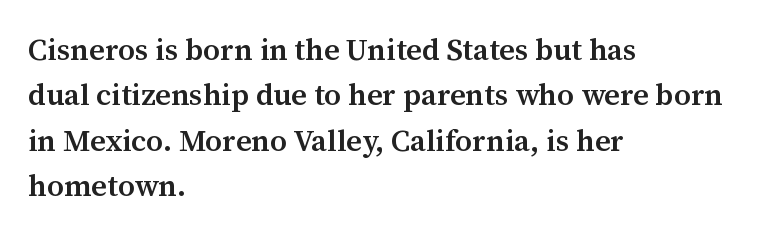
Vertically, the passage feels balanced, rows spaced as you'd expect. Type style note: has serifs. Notice the strokes are somewhat thickened but not fully heavy: this is a semibold. Underline: absent. Line starts are locked; line ends wander.
